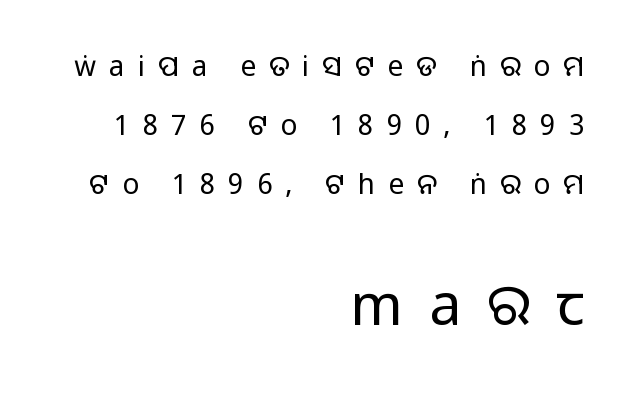
The paragraph has a hard right edge and a soft left edge. Unlike a traditional serif, this face leaves its strokes unadorned. The later block is typeset at a bigger size than the earlier block. Think of a printed novel: that variable character pitch is what you see here. The font's upright variant was chosen for this text. The area under the type is left untouched.
